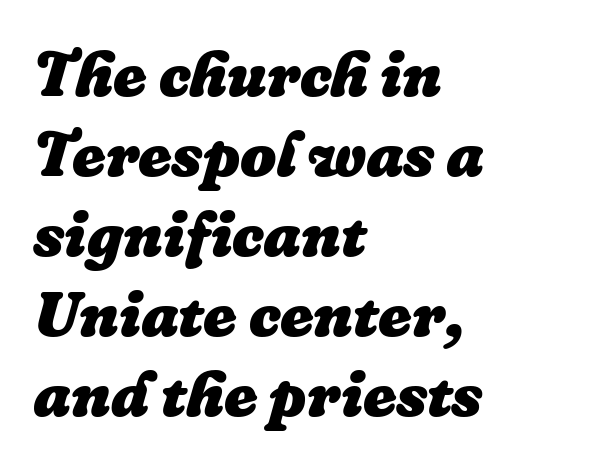
{"italic": "yes", "lean": "right", "slant_degrees": 16, "bold": "yes", "weight": "heavy", "width": "normal", "stroke_contrast": "low", "x_height": "medium", "monospaced": "no", "underline": "no", "align": "left", "line_spacing": "normal", "line_spacing_ratio": 1.25, "letter_spacing": "normal", "letter_spacing_em": 0.0, "glyph_px": 64}
